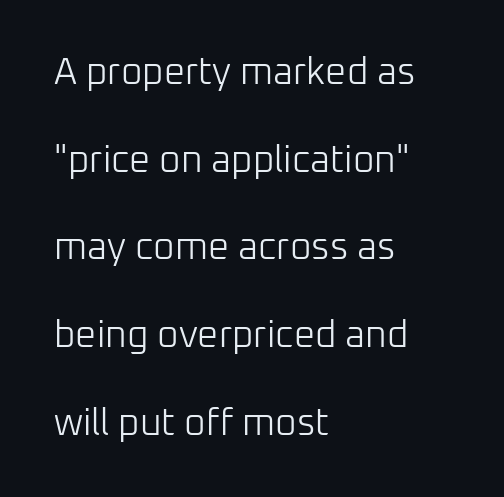
{"serif": "no", "italic": "no", "bold": "no", "weight": "light", "width": "normal", "stroke_contrast": "low", "x_height": "medium", "monospaced": "no", "underline": "no", "align": "left", "line_spacing": "loose", "line_spacing_ratio": 2.37, "letter_spacing": "normal", "letter_spacing_em": 0.0, "glyph_px": 37}
